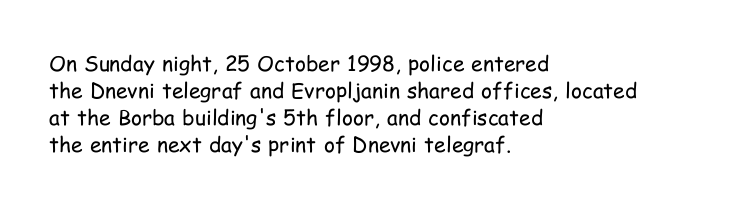
Q: Is the text bold? A: No.
Q: Is the text italic (slanted)? A: No, it is upright.
Q: Is the text underlined? A: No.
Q: How is the paragraph aligned? A: Left-aligned.
Q: Is the spacing between letters normal or unusually wide? A: Normal.
Q: Is the spacing between lines tight, normal or loose? A: Normal.
